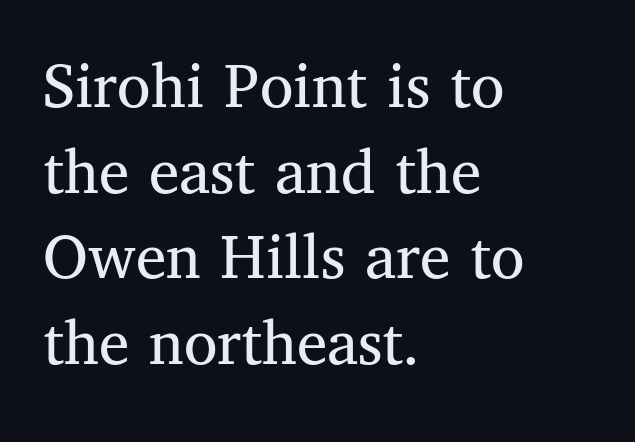
The image shows 68 px regular-weight serif type, upright; set left-aligned, normal line spacing (1.26x), normal letter spacing, not underlined; medium stroke contrast and a medium x-height.
